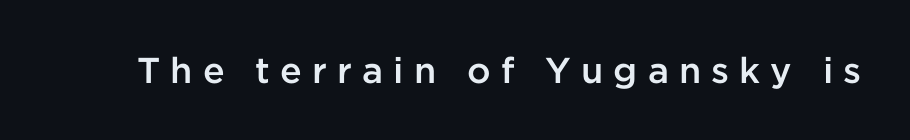
Q: Is the text bold? A: Semi-bold.
Q: Is the text italic (slanted)? A: No, it is upright.
Q: Is the typeface a serif or a sans-serif typeface? A: Sans-serif.
Q: Is the text underlined? A: No.
Q: Is the spacing between letters normal or unusually wide? A: Unusually wide.
Q: Width (condensed, normal, or wide)? A: Normal.
Q: Stroke contrast? A: Low.
Q: x-height? A: Medium.
Q: Monospaced? A: No.
